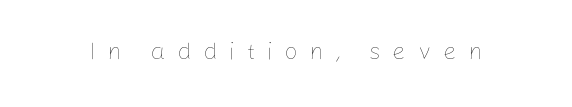
Q: Is the text bold? A: No.
Q: Is the text italic (slanted)? A: No, it is upright.
Q: Is the text underlined? A: No.
Q: Is the spacing between letters normal or unusually wide? A: Unusually wide.
